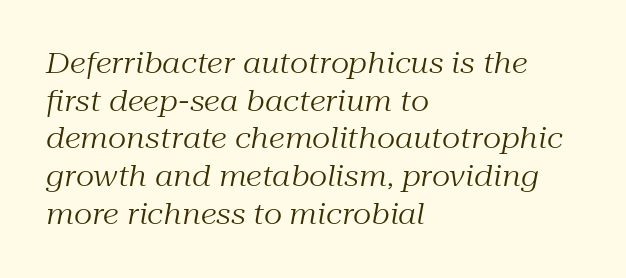
The image shows 29 px regular-weight serif type, italic (leaning right); set left-aligned, normal line spacing (1.3x), normal letter spacing, not underlined; medium stroke contrast and a medium x-height.
